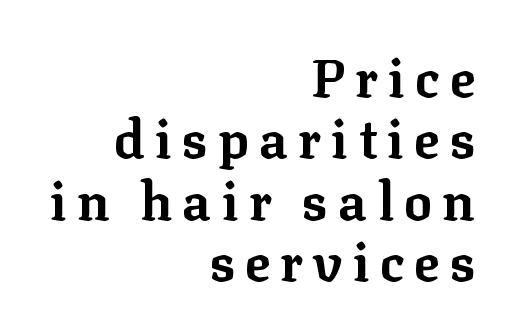
Q: Is the text bold? A: Yes.
Q: Is the text italic (slanted)? A: No, it is upright.
Q: Is the typeface a serif or a sans-serif typeface? A: Serif.
Q: Is the text underlined? A: No.
Q: How is the paragraph aligned? A: Right-aligned.
Q: Width (condensed, normal, or wide)? A: Normal.
Q: Stroke contrast? A: Low.
Q: x-height? A: Medium.
Q: Monospaced? A: No.
